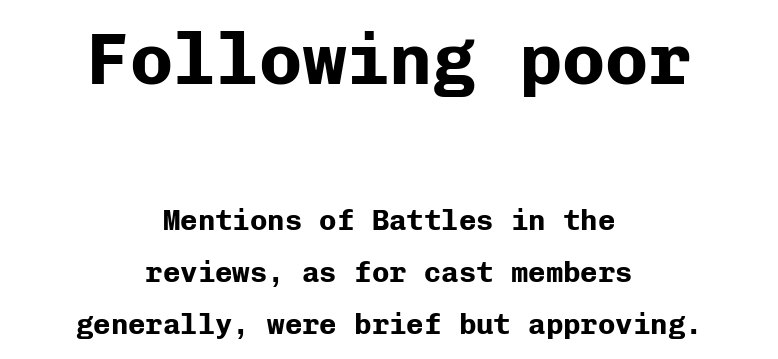
The image shows 72 px bold sans-serif type, upright, monospaced; set centered, line spacing 1.79x, normal letter spacing, not underlined; the first (top) block is 2.48x larger; low stroke contrast and a medium x-height.
